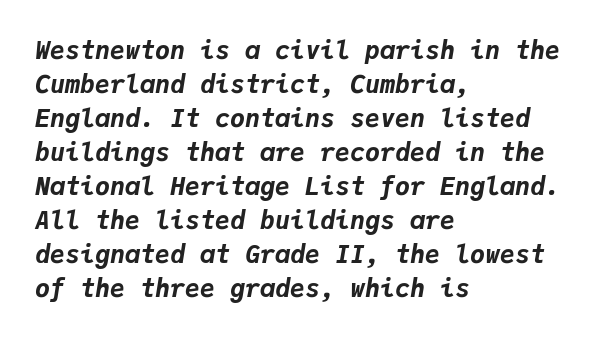
{"italic": "yes", "lean": "right", "slant_degrees": 9, "bold": "yes", "underline": "no", "align": "left", "line_spacing": "normal", "line_spacing_ratio": 1.36, "letter_spacing": "normal", "letter_spacing_em": 0.0, "glyph_px": 25}
